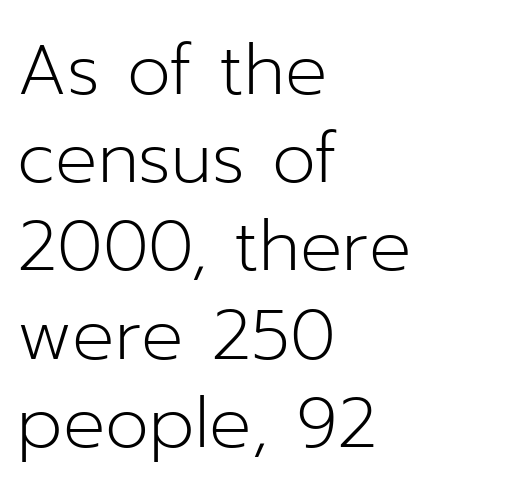
Q: Is the text bold? A: No.
Q: Is the text italic (slanted)? A: No, it is upright.
Q: Is the typeface a serif or a sans-serif typeface? A: Sans-serif.
Q: Is the text underlined? A: No.
Q: How is the paragraph aligned? A: Left-aligned.
Q: Is the spacing between letters normal or unusually wide? A: Normal.
Q: Is the spacing between lines tight, normal or loose? A: Normal.
Q: Width (condensed, normal, or wide)? A: Normal.
Q: Stroke contrast? A: Low.
Q: x-height? A: Medium.
Q: Monospaced? A: No.
